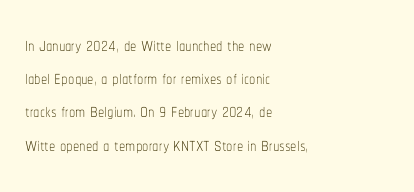
Q: Is the text bold? A: No.
Q: Is the text italic (slanted)? A: No, it is upright.
Q: Is the text underlined? A: No.
Q: How is the paragraph aligned? A: Left-aligned.
Q: Is the spacing between letters normal or unusually wide? A: Normal.
Q: Is the spacing between lines tight, normal or loose? A: Normal.
